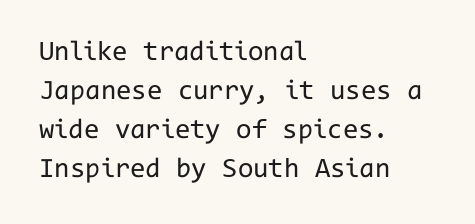
Q: Is the text bold? A: No.
Q: Is the text italic (slanted)? A: No, it is upright.
Q: Is the typeface a serif or a sans-serif typeface? A: Sans-serif.
Q: Is the text underlined? A: No.
Q: How is the paragraph aligned? A: Left-aligned.
Q: Is the spacing between letters normal or unusually wide? A: Normal.
Q: Is the spacing between lines tight, normal or loose? A: Normal.
Q: Width (condensed, normal, or wide)? A: Normal.
Q: Stroke contrast? A: Low.
Q: x-height? A: Medium.
Q: Monospaced? A: Yes.
